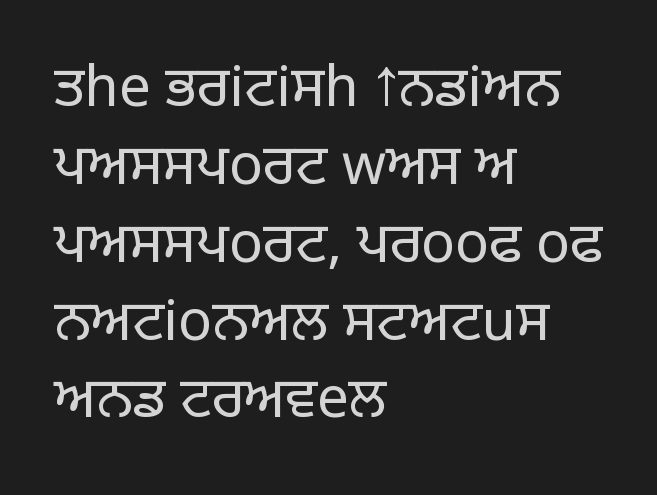
Q: Is the text bold? A: No.
Q: Is the text italic (slanted)? A: No, it is upright.
Q: Is the typeface a serif or a sans-serif typeface? A: Sans-serif.
Q: Is the text underlined? A: No.
Q: How is the paragraph aligned? A: Left-aligned.
Q: Is the spacing between letters normal or unusually wide? A: Normal.
Q: Is the spacing between lines tight, normal or loose? A: Normal.
Q: Width (condensed, normal, or wide)? A: Normal.
Q: Stroke contrast? A: Low.
Q: x-height? A: Large.
Q: Monospaced? A: No.
